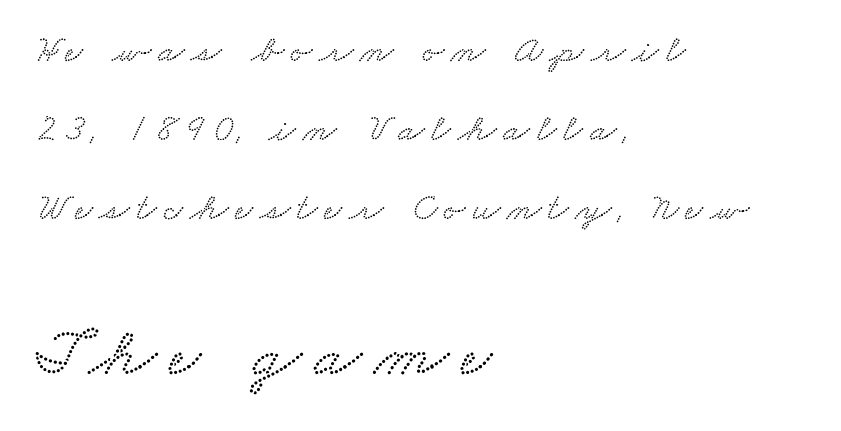
Q: Is the typeface a serif or a sans-serif typeface? A: Serif.
Q: Is the text underlined? A: No.
Q: How is the paragraph aligned? A: Left-aligned.
Q: Is the spacing between lines tight, normal or loose? A: Loose.
Q: Which block of text is set in a larger size, the first (top) or the second (bottom)? A: The second (bottom) one.
Q: Width (condensed, normal, or wide)? A: Wide.
Q: Stroke contrast? A: Low.
Q: x-height? A: Small.
Q: Monospaced? A: No.
